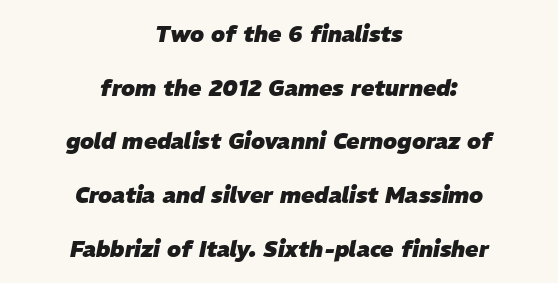
{"italic": "yes", "lean": "right", "slant_degrees": 11, "bold": "yes", "underline": "no", "align": "center", "line_spacing": "loose", "line_spacing_ratio": 2.44, "letter_spacing": "normal", "letter_spacing_em": 0.0, "glyph_px": 22}
